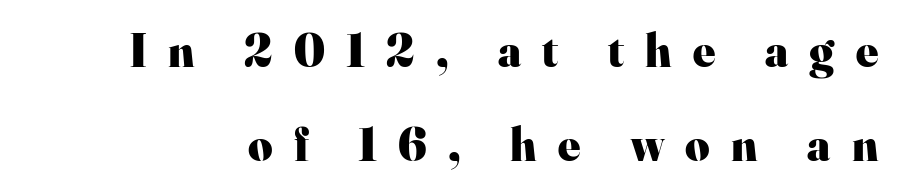
Q: Is the text bold? A: Yes.
Q: Is the text italic (slanted)? A: No, it is upright.
Q: Is the typeface a serif or a sans-serif typeface? A: Serif.
Q: Is the text underlined? A: No.
Q: Is the spacing between letters normal or unusually wide? A: Unusually wide.
Q: Is the spacing between lines tight, normal or loose? A: Loose.
Q: Width (condensed, normal, or wide)? A: Normal.
Q: Stroke contrast? A: High.
Q: x-height? A: Small.
Q: Monospaced? A: No.
